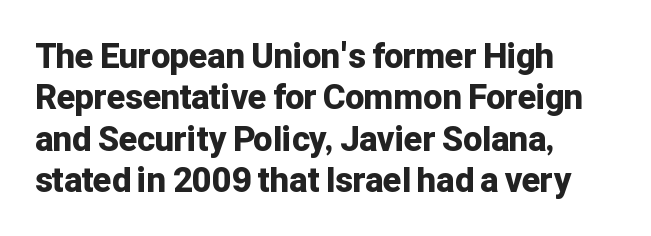
The image shows 34 px bold sans-serif type, upright; set left-aligned, line spacing 1.22x, normal letter spacing, not underlined; low stroke contrast and a medium x-height.
